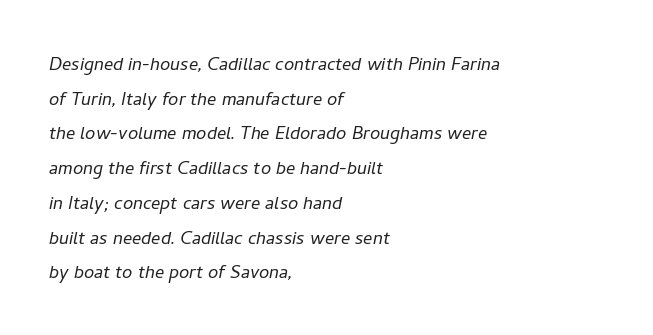
Every row of glyphs begins at an identical x-position on the left. Interline gaps are of average width in this sample. Glance below the letters and you will spot only blank space. The passage shown is not bold in any degree.
